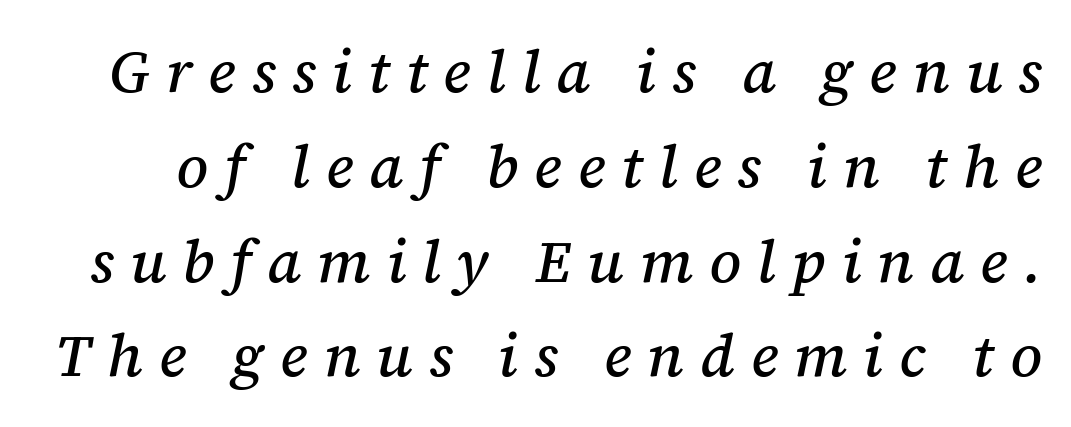
{"serif": "yes", "italic": "yes", "lean": "right", "slant_degrees": 12, "width": "normal", "stroke_contrast": "medium", "x_height": "medium", "monospaced": "no", "underline": "no", "line_spacing": "normal", "line_spacing_ratio": 1.58, "letter_spacing": "wide", "letter_spacing_em": 0.27, "glyph_px": 60}
